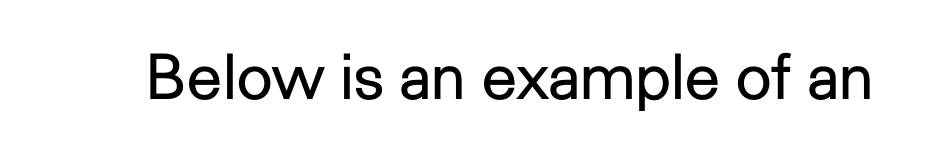
The passage shown is not bold in any degree. Honestly, the letter spacing is just normal — you wouldn't notice it. The characters display no serif detailing; their extremities are plain. Note the varied advance widths — an 'i' is clearly narrower than an 'm'. Letters rest on an invisible, unmarked baseline.
